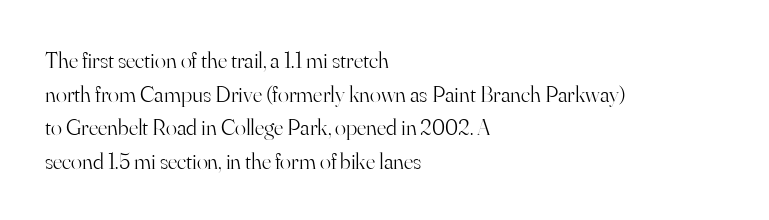
What stands out about the letter spacing? Nothing — it is the standard amount. Type without underlining. You can tell it's not italic because the verticals are truly vertical. Is there much room between lines? A standard amount, neither cramped nor airy.
